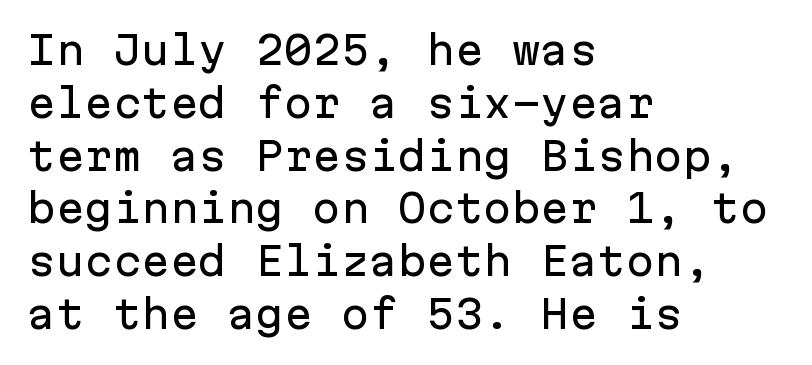
Q: Is the text italic (slanted)? A: No, it is upright.
Q: Is the typeface a serif or a sans-serif typeface? A: Sans-serif.
Q: Is the text underlined? A: No.
Q: How is the paragraph aligned? A: Left-aligned.
Q: Is the spacing between letters normal or unusually wide? A: Normal.
Q: Is the spacing between lines tight, normal or loose? A: Normal.
Q: Width (condensed, normal, or wide)? A: Normal.
Q: Stroke contrast? A: Low.
Q: x-height? A: Medium.
Q: Monospaced? A: Yes.
